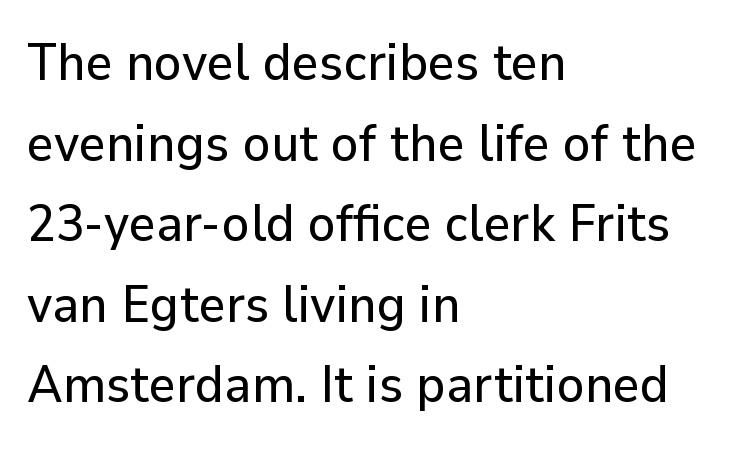
The text was rendered using a sans face with plain stroke endings. Is there much room between lines? A standard amount, neither cramped nor airy. The passage shown is typed in a proportional face where columns would drift. A typesetter would call this zero additional tracking. Descenders are the only things crossing below the line.
